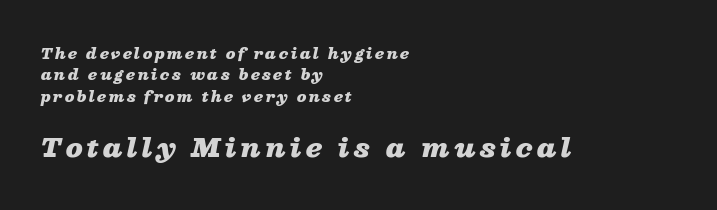
Scale increases going downward across the two blocks. The typesetting leans heavy: a genuine bold. The block of text has a typical density, with ordinary space between rows. If you drew a ruler down the left edge, every line would touch it.
